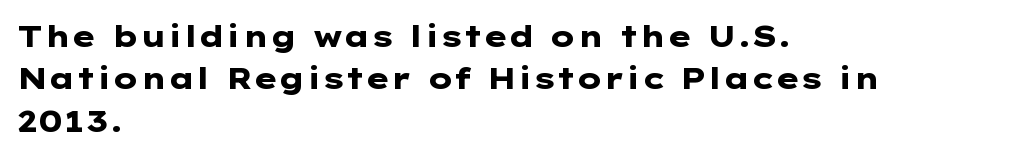
Q: Is the text bold? A: Yes.
Q: Is the text italic (slanted)? A: No, it is upright.
Q: Is the typeface a serif or a sans-serif typeface? A: Sans-serif.
Q: Is the text underlined? A: No.
Q: How is the paragraph aligned? A: Left-aligned.
Q: Is the spacing between letters normal or unusually wide? A: Normal.
Q: Is the spacing between lines tight, normal or loose? A: Normal.
Q: Width (condensed, normal, or wide)? A: Wide.
Q: Stroke contrast? A: Low.
Q: x-height? A: Medium.
